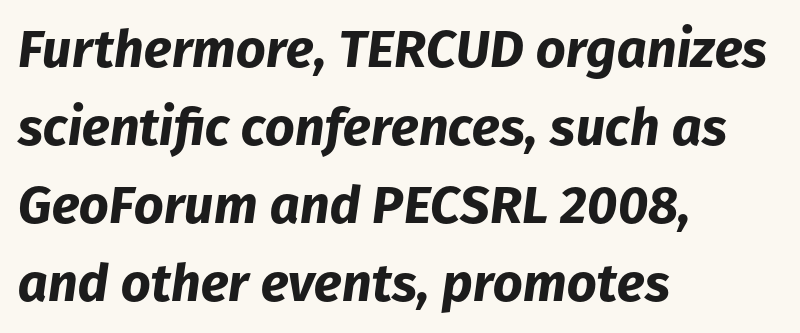
Only glyphs here, with clear space below each row. On the weight axis this lands at bold, roughly 700. Is the letter spacing exaggerated? No — it looks like the ordinary default. The passage shown stacks its lines at a standard gap. Note the varied advance widths — an 'i' is clearly narrower than an 'm'. The axis of the letterforms is tilted away from vertical.
